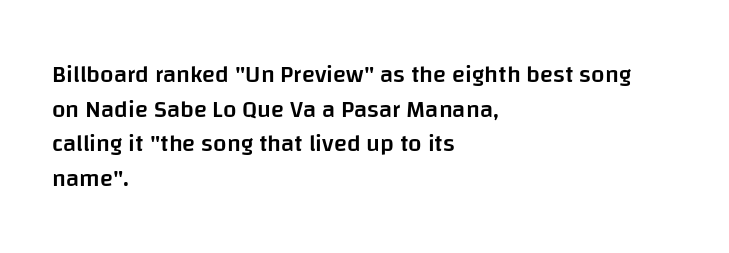
Q: Is the text bold? A: Semi-bold.
Q: Is the text italic (slanted)? A: No, it is upright.
Q: Is the text underlined? A: No.
Q: How is the paragraph aligned? A: Left-aligned.
Q: Is the spacing between letters normal or unusually wide? A: Normal.
Q: Is the spacing between lines tight, normal or loose? A: Normal.
